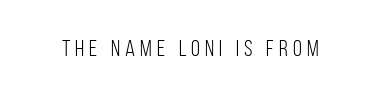
{"italic": "no", "bold": "no", "underline": "no", "letter_spacing": "wide", "letter_spacing_em": 0.22, "glyph_px": 23}
